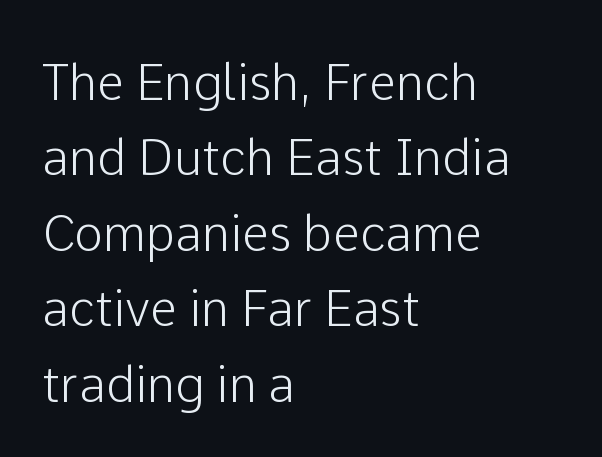
Q: Is the text italic (slanted)? A: No, it is upright.
Q: Is the typeface a serif or a sans-serif typeface? A: Sans-serif.
Q: Is the text underlined? A: No.
Q: How is the paragraph aligned? A: Left-aligned.
Q: Is the spacing between letters normal or unusually wide? A: Normal.
Q: Is the spacing between lines tight, normal or loose? A: Normal.
Q: Width (condensed, normal, or wide)? A: Normal.
Q: Stroke contrast? A: Low.
Q: x-height? A: Medium.
Q: Monospaced? A: No.
